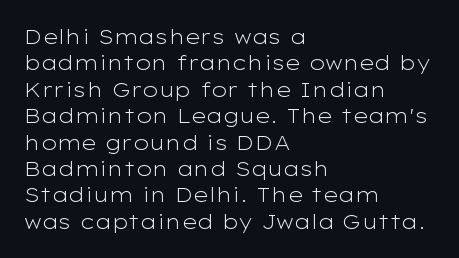
{"italic": "no", "bold": "no", "underline": "no", "align": "left", "line_spacing": "normal", "line_spacing_ratio": 1.32, "letter_spacing": "normal", "letter_spacing_em": 0.0, "glyph_px": 20}
